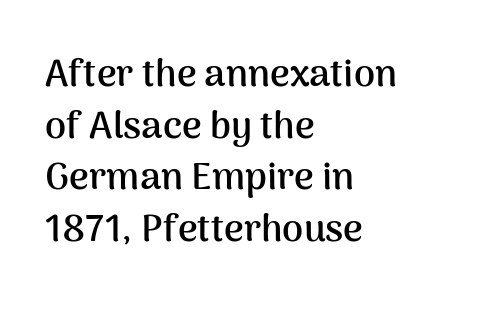
Posture: straight, roman, zero tilt. A typesetter would call this proportional, since set widths differ per character. This sample uses a sans-serif face. This rendering leaves character spacing at its baseline value. Reading down the block, your eye returns to a fixed left position each line.
